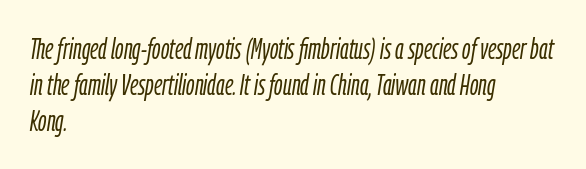
{"italic": "yes", "lean": "right", "slant_degrees": 9, "bold": "no", "weight": "light", "width": "condensed", "stroke_contrast": "low", "x_height": "medium", "monospaced": "no", "underline": "no", "align": "left", "line_spacing": "normal", "line_spacing_ratio": 1.25, "letter_spacing": "normal", "letter_spacing_em": 0.0, "glyph_px": 29}
